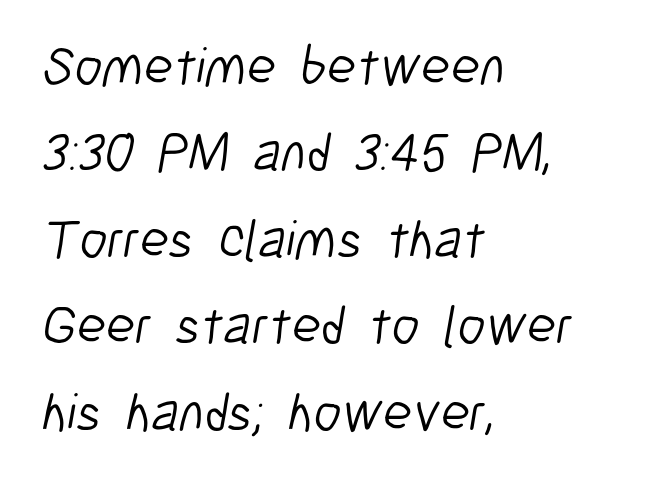
{"serif": "no", "bold": "no", "weight": "light", "width": "condensed", "stroke_contrast": "low", "x_height": "medium", "monospaced": "no", "underline": "no", "align": "left", "line_spacing": "normal", "line_spacing_ratio": 1.6, "letter_spacing": "normal", "letter_spacing_em": 0.0, "glyph_px": 54}
